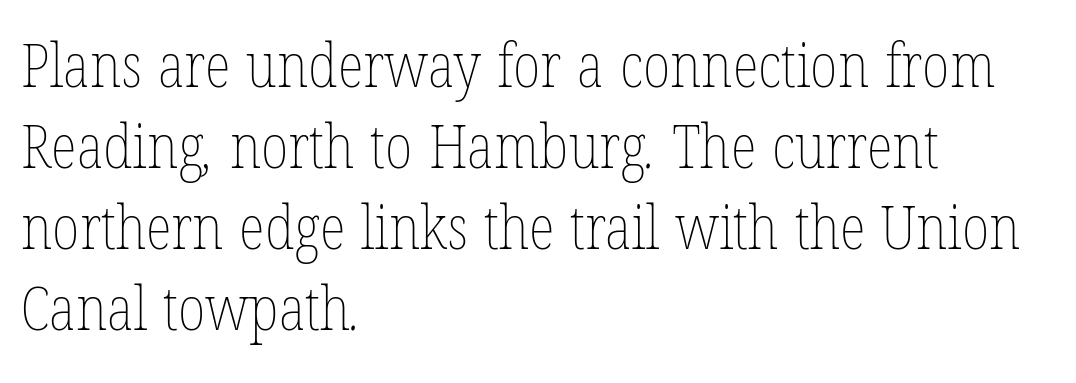
Q: Is the text bold? A: No.
Q: Is the text underlined? A: No.
Q: How is the paragraph aligned? A: Left-aligned.
Q: Is the spacing between letters normal or unusually wide? A: Normal.
Q: Is the spacing between lines tight, normal or loose? A: Normal.
Q: Width (condensed, normal, or wide)? A: Condensed.
Q: Stroke contrast? A: Low.
Q: x-height? A: Medium.
Q: Monospaced? A: No.
